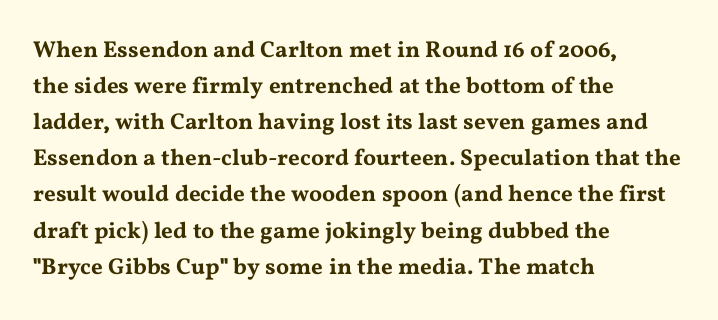
The image shows 23 px text type, upright; set left-aligned, normal line spacing (1.57x), normal letter spacing, not underlined.
